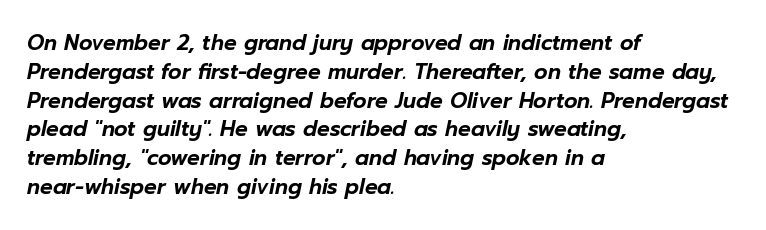
{"italic": "yes", "lean": "right", "slant_degrees": 12, "underline": "no", "align": "left", "line_spacing": "normal", "line_spacing_ratio": 1.37, "letter_spacing": "normal", "letter_spacing_em": 0.0, "glyph_px": 21}
